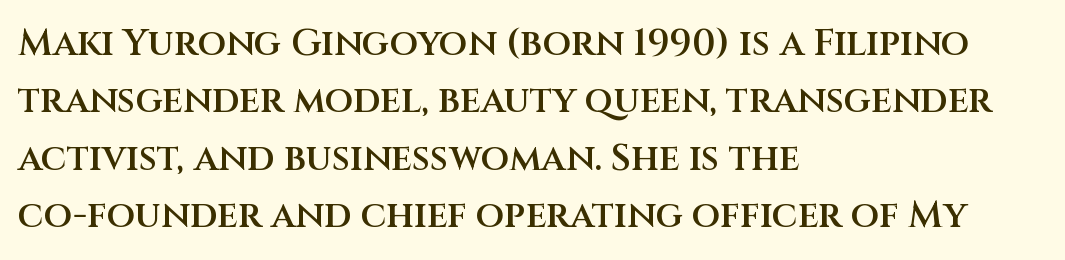
Q: Is the text bold? A: Semi-bold.
Q: Is the text italic (slanted)? A: No, it is upright.
Q: Is the typeface a serif or a sans-serif typeface? A: Sans-serif.
Q: Is the text underlined? A: No.
Q: How is the paragraph aligned? A: Left-aligned.
Q: Is the spacing between letters normal or unusually wide? A: Normal.
Q: Is the spacing between lines tight, normal or loose? A: Normal.
Q: Width (condensed, normal, or wide)? A: Normal.
Q: Stroke contrast? A: Medium.
Q: x-height? A: Large.
Q: Monospaced? A: No.
